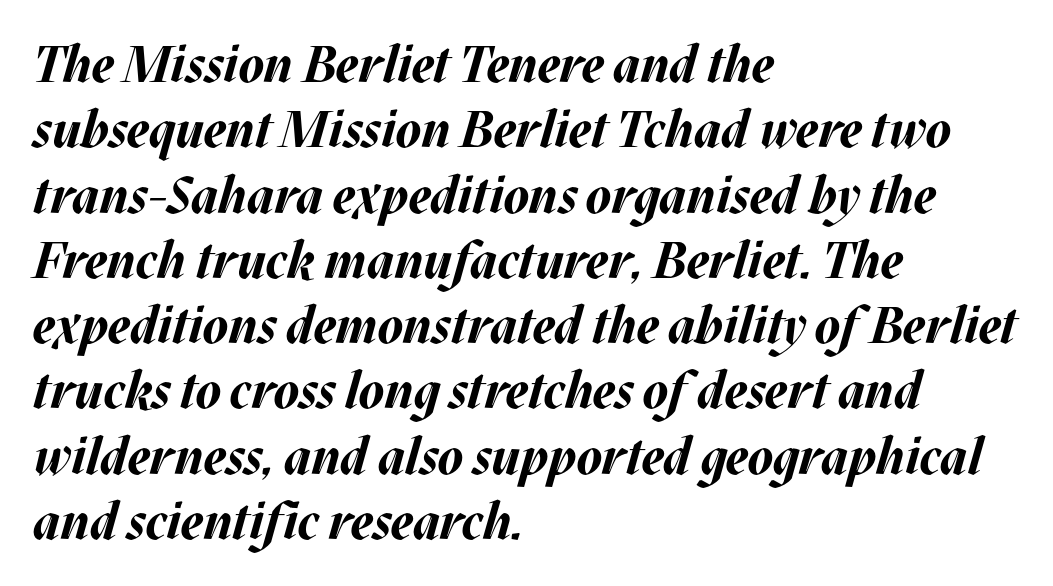
Is the type slanted? Yes — the strokes lean at a clear angle. The rows are spaced the way most documents space them. If you drew a ruler down the left edge, every line would touch it. Nothing unusual about the tracking: characters are spaced as the font intends. The baseline area is clear.
